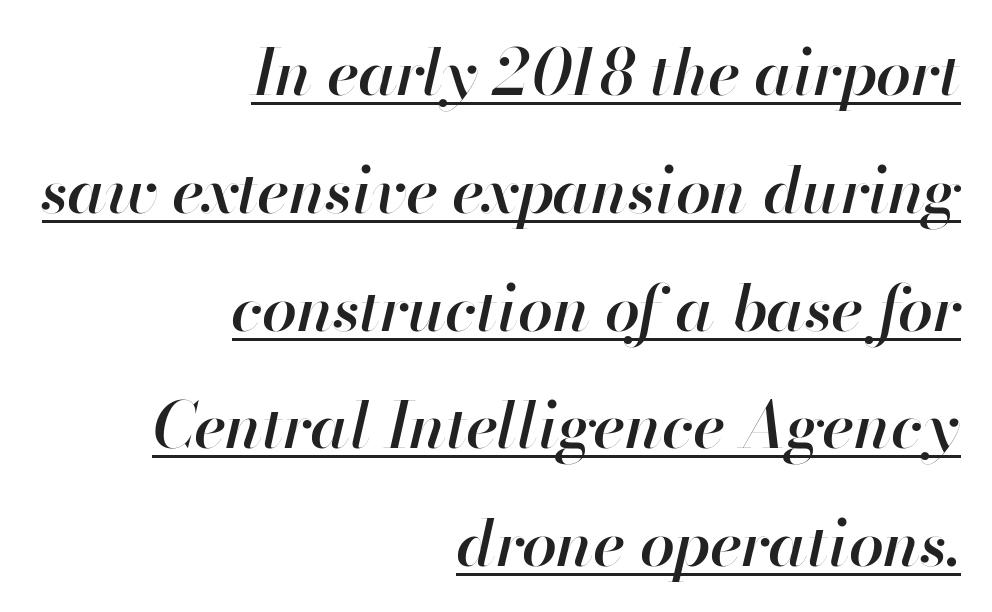
There is no visible air inserted between adjacent glyphs. Heft: intermediate — a semibold. Somebody hit Ctrl+U on this one — the words are underlined. It's the slanting kind of type. Here the designer chose a conventional face with non-uniform glyph widths.
